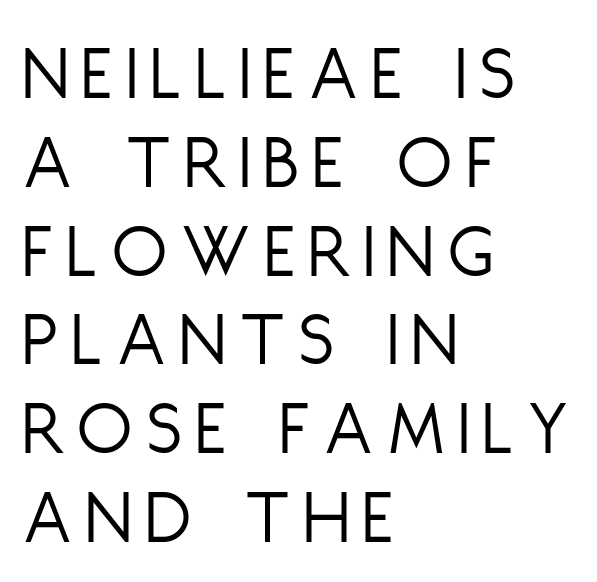
{"serif": "no", "italic": "no", "bold": "no", "weight": "light", "width": "condensed", "stroke_contrast": "low", "x_height": "large", "monospaced": "no", "underline": "no", "align": "left", "line_spacing": "tight", "line_spacing_ratio": 1.11, "glyph_px": 80}
